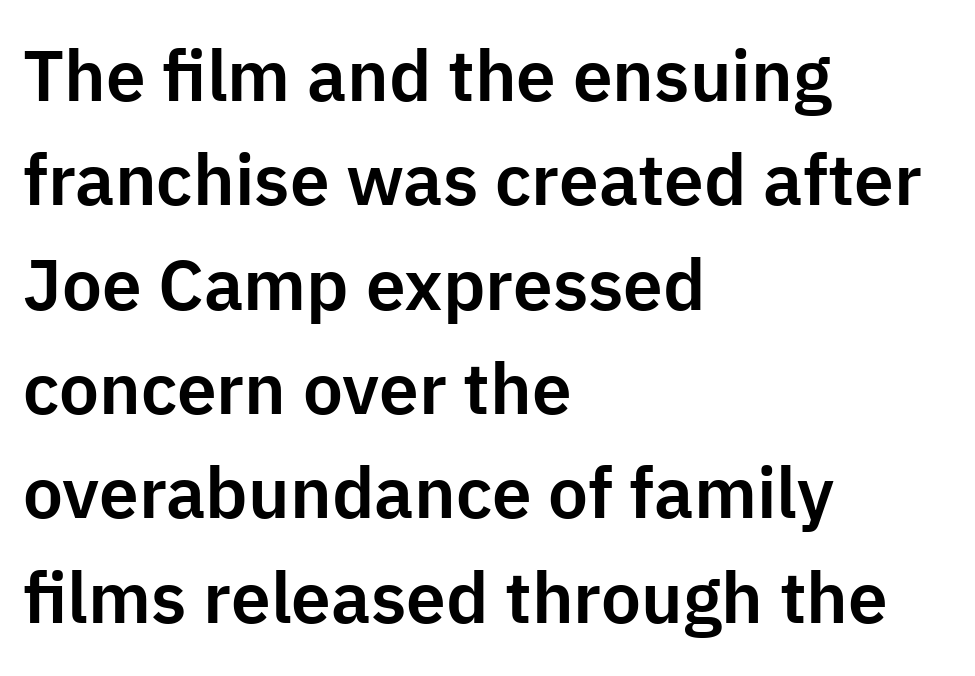
Q: Is the text italic (slanted)? A: No, it is upright.
Q: Is the typeface a serif or a sans-serif typeface? A: Sans-serif.
Q: Is the text underlined? A: No.
Q: How is the paragraph aligned? A: Left-aligned.
Q: Is the spacing between letters normal or unusually wide? A: Normal.
Q: Is the spacing between lines tight, normal or loose? A: Normal.
Q: Width (condensed, normal, or wide)? A: Normal.
Q: Stroke contrast? A: Low.
Q: x-height? A: Medium.
Q: Monospaced? A: No.
